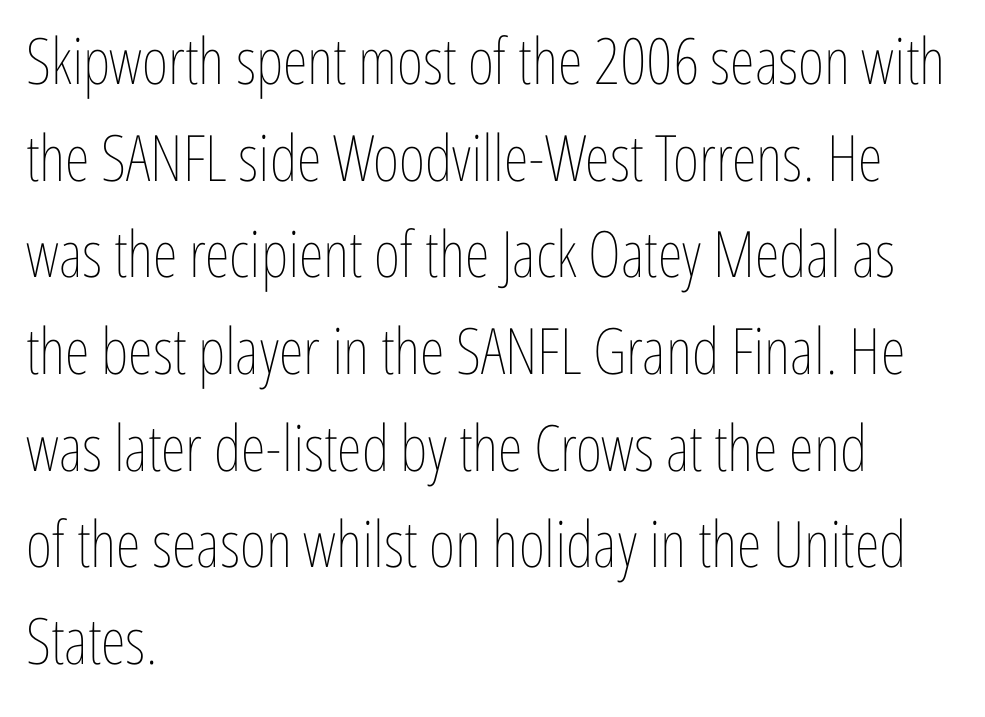
The image shows 64 px thin, condensed type, upright; set left-aligned, normal line spacing (1.51x), normal letter spacing, not underlined; low stroke contrast and a medium x-height.
